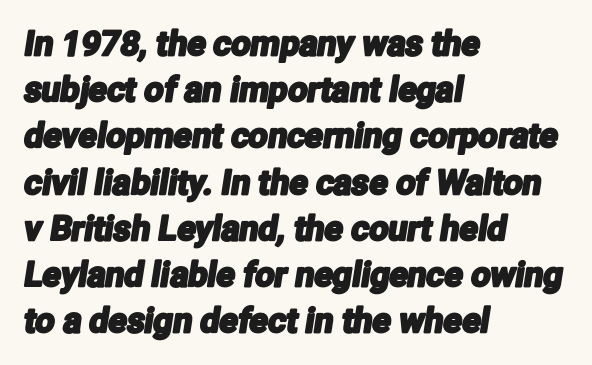
{"serif": "no", "width": "condensed", "stroke_contrast": "low", "x_height": "medium", "monospaced": "no", "underline": "no", "align": "left", "line_spacing": "normal", "line_spacing_ratio": 1.36, "letter_spacing": "normal", "letter_spacing_em": 0.0, "glyph_px": 34}
